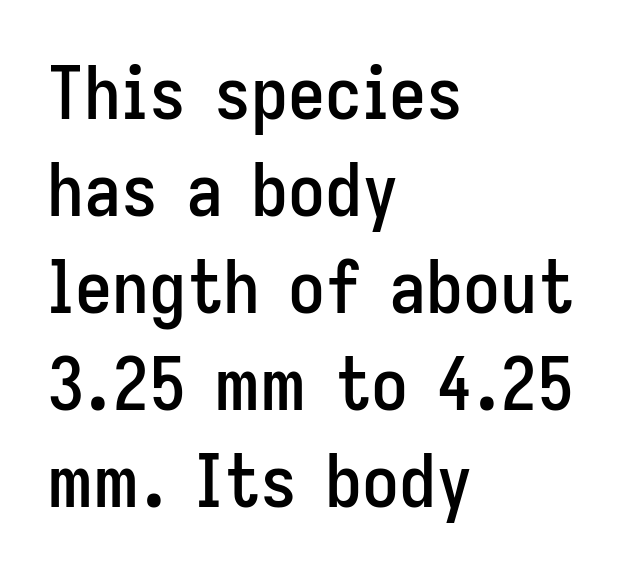
The image shows 74 px condensed sans-serif type, upright; set left-aligned, normal line spacing (1.31x), normal letter spacing, not underlined; low stroke contrast and a medium x-height.
